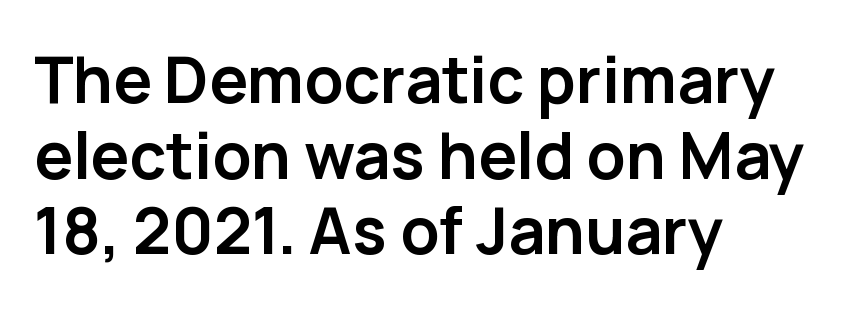
Q: Is the text bold? A: Yes.
Q: Is the text italic (slanted)? A: No, it is upright.
Q: Is the typeface a serif or a sans-serif typeface? A: Sans-serif.
Q: Is the text underlined? A: No.
Q: How is the paragraph aligned? A: Left-aligned.
Q: Is the spacing between letters normal or unusually wide? A: Normal.
Q: Width (condensed, normal, or wide)? A: Normal.
Q: Stroke contrast? A: Low.
Q: x-height? A: Medium.
Q: Monospaced? A: No.
